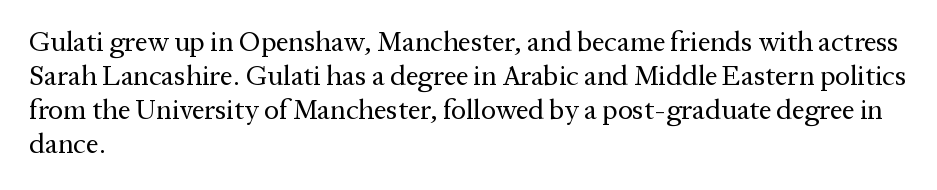
Q: Is the text bold? A: No.
Q: Is the text italic (slanted)? A: No, it is upright.
Q: Is the typeface a serif or a sans-serif typeface? A: Serif.
Q: Is the text underlined? A: No.
Q: How is the paragraph aligned? A: Left-aligned.
Q: Is the spacing between letters normal or unusually wide? A: Normal.
Q: Width (condensed, normal, or wide)? A: Normal.
Q: Stroke contrast? A: Medium.
Q: x-height? A: Medium.
Q: Monospaced? A: No.
